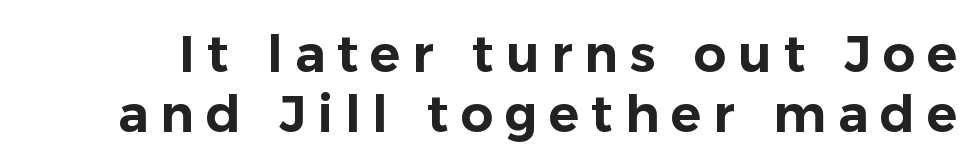
{"serif": "no", "italic": "no", "width": "normal", "stroke_contrast": "low", "x_height": "medium", "monospaced": "no", "underline": "no", "line_spacing_ratio": 1.18, "letter_spacing": "wide", "letter_spacing_em": 0.23, "glyph_px": 51}
